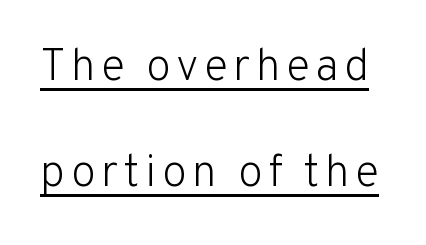
The image shows 45 px light sans-serif type, upright; set loose line spacing (2.36x), underlined; low stroke contrast and a medium x-height.
